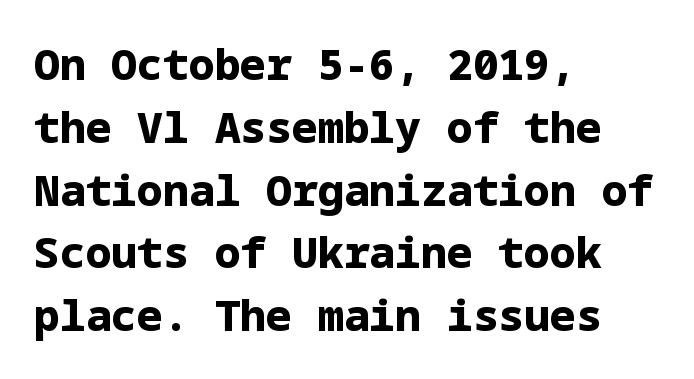
The image shows 43 px bold sans-serif type, upright; set left-aligned, normal line spacing (1.46x), normal letter spacing, not underlined; low stroke contrast and a medium x-height.
